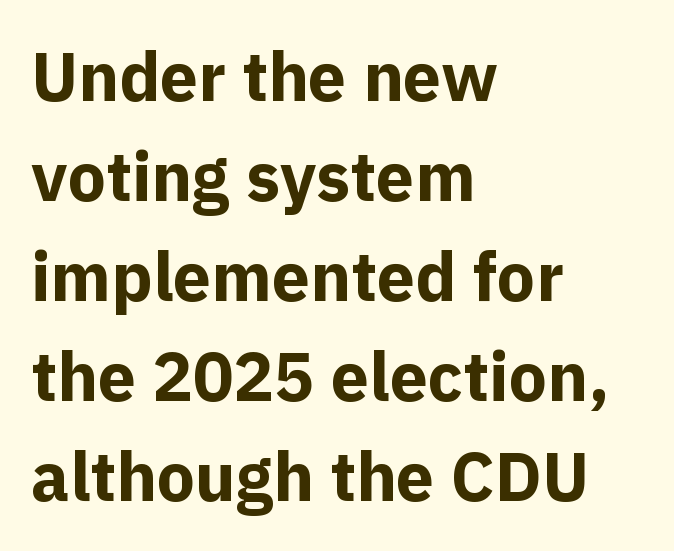
Q: Is the text bold? A: Yes.
Q: Is the text italic (slanted)? A: No, it is upright.
Q: Is the typeface a serif or a sans-serif typeface? A: Sans-serif.
Q: Is the text underlined? A: No.
Q: How is the paragraph aligned? A: Left-aligned.
Q: Is the spacing between letters normal or unusually wide? A: Normal.
Q: Is the spacing between lines tight, normal or loose? A: Normal.
Q: Width (condensed, normal, or wide)? A: Normal.
Q: x-height? A: Medium.
Q: Monospaced? A: No.
